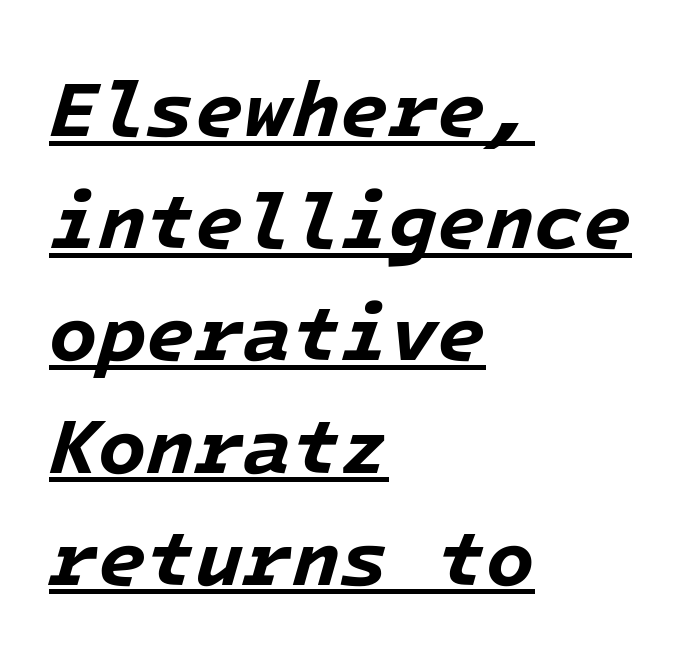
The image shows 79 px bold type, italic (leaning right), monospaced; set left-aligned, normal line spacing (1.42x), normal letter spacing, underlined; low stroke contrast and a medium x-height.
